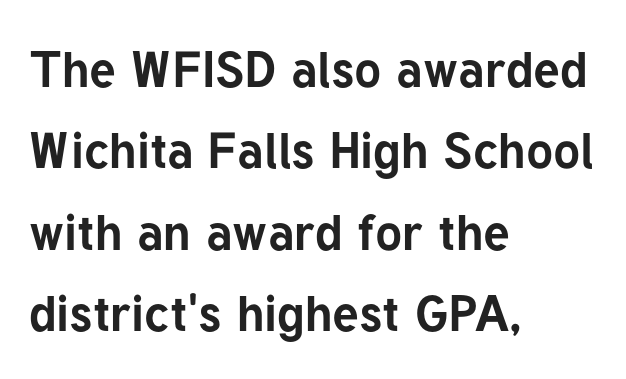
{"serif": "no", "italic": "no", "bold": "yes", "weight": "bold", "width": "normal", "stroke_contrast": "low", "x_height": "medium", "monospaced": "no", "underline": "no", "align": "left", "line_spacing": "normal", "line_spacing_ratio": 1.63, "letter_spacing": "normal", "letter_spacing_em": 0.0, "glyph_px": 50}
